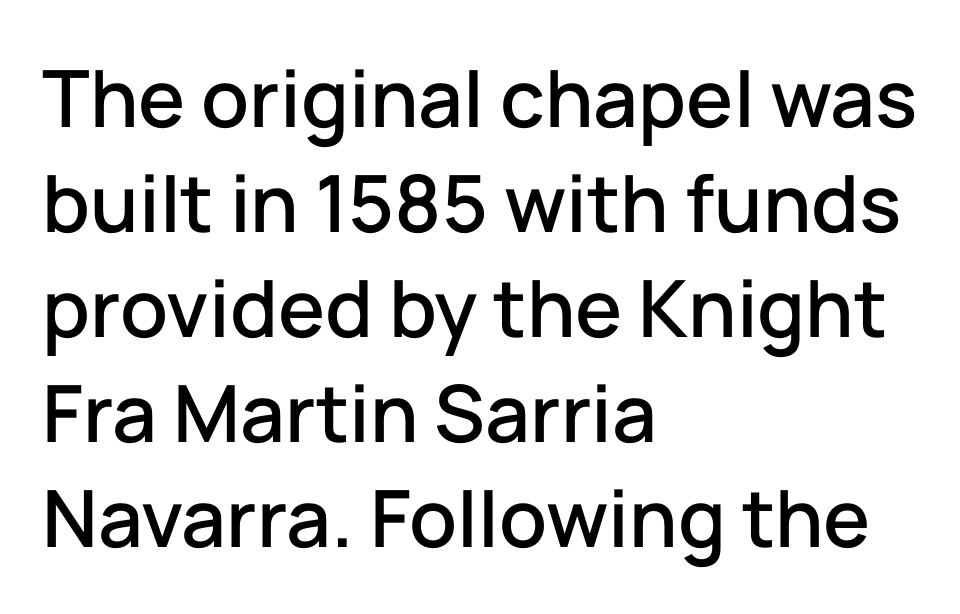
The image shows 79 px sans-serif type, upright; set left-aligned, normal line spacing (1.33x), normal letter spacing, not underlined; low stroke contrast and a medium x-height.
